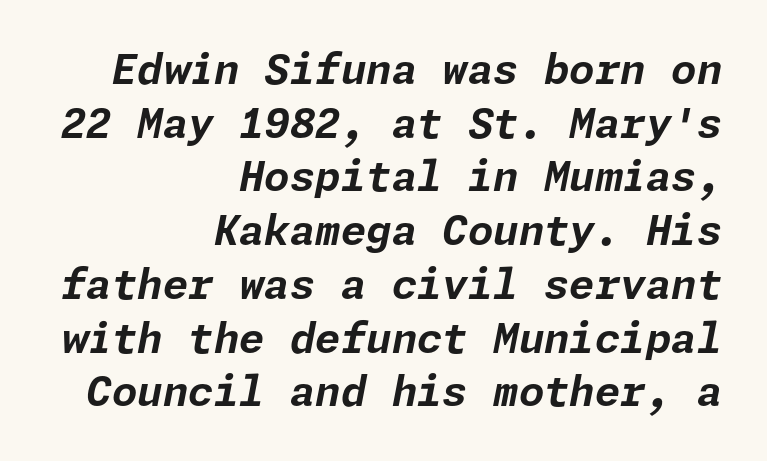
Q: Is the text bold? A: Yes.
Q: Is the text italic (slanted)? A: Yes, it leans right by about 11 degrees.
Q: Is the text underlined? A: No.
Q: How is the paragraph aligned? A: Right-aligned.
Q: Is the spacing between letters normal or unusually wide? A: Normal.
Q: Is the spacing between lines tight, normal or loose? A: Normal.
Q: Width (condensed, normal, or wide)? A: Normal.
Q: Stroke contrast? A: Low.
Q: x-height? A: Medium.
